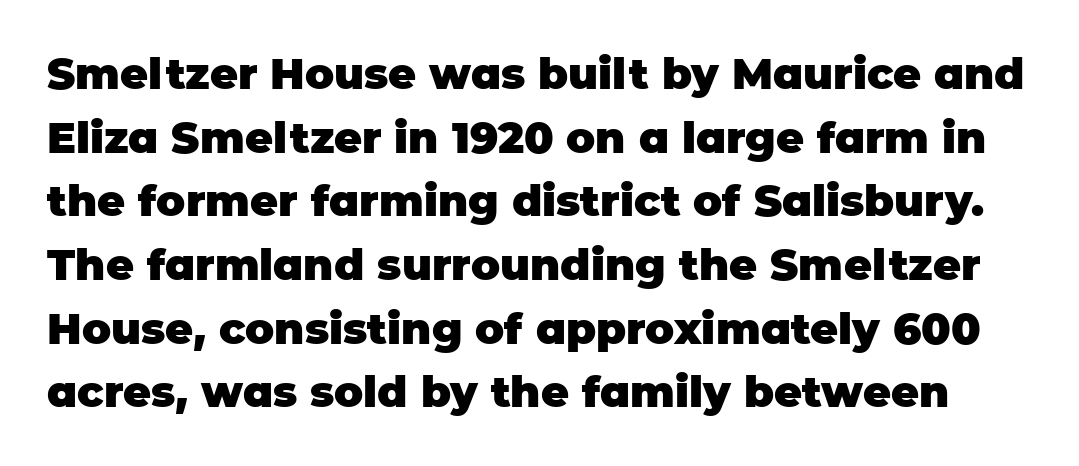
{"serif": "no", "italic": "no", "bold": "yes", "weight": "heavy", "width": "normal", "stroke_contrast": "low", "x_height": "large", "monospaced": "no", "underline": "no", "line_spacing": "normal", "line_spacing_ratio": 1.48, "letter_spacing": "normal", "letter_spacing_em": 0.0, "glyph_px": 43}
